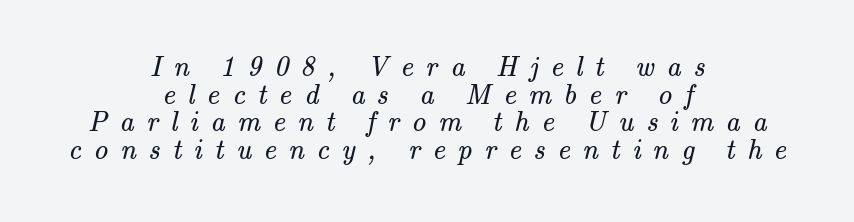
The image shows 28 px regular-weight serif type; set centered, tight line spacing (0.99x), unusually wide letter spacing (+0.44 em), not underlined; medium stroke contrast and a small x-height.
